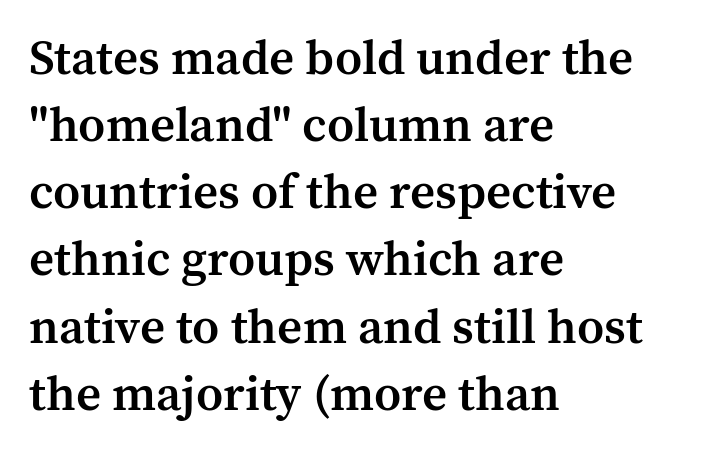
Q: Is the text bold? A: Semi-bold.
Q: Is the text italic (slanted)? A: No, it is upright.
Q: Is the typeface a serif or a sans-serif typeface? A: Serif.
Q: Is the text underlined? A: No.
Q: How is the paragraph aligned? A: Left-aligned.
Q: Is the spacing between letters normal or unusually wide? A: Normal.
Q: Is the spacing between lines tight, normal or loose? A: Normal.
Q: Width (condensed, normal, or wide)? A: Normal.
Q: Stroke contrast? A: Medium.
Q: x-height? A: Medium.
Q: Monospaced? A: No.
